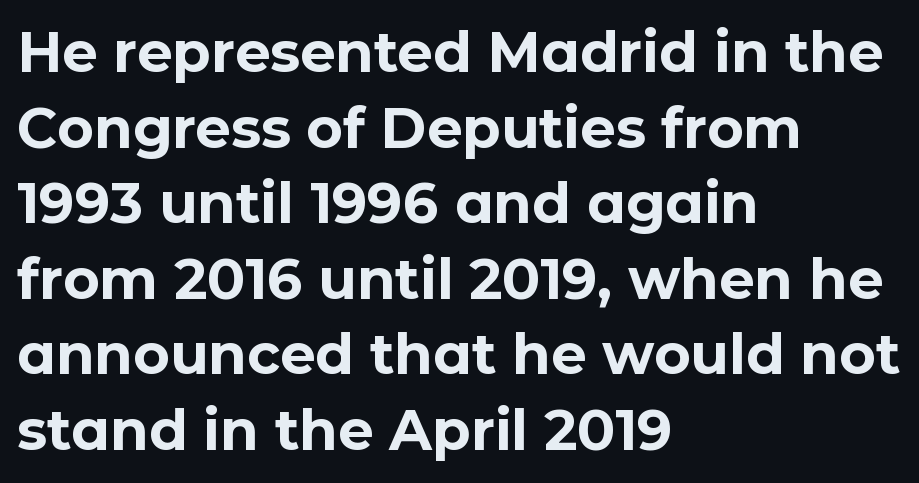
{"serif": "no", "italic": "no", "bold": "yes", "weight": "bold", "width": "normal", "stroke_contrast": "low", "x_height": "medium", "monospaced": "no", "underline": "no", "align": "left", "line_spacing": "normal", "line_spacing_ratio": 1.35, "letter_spacing": "normal", "letter_spacing_em": 0.0, "glyph_px": 56}
